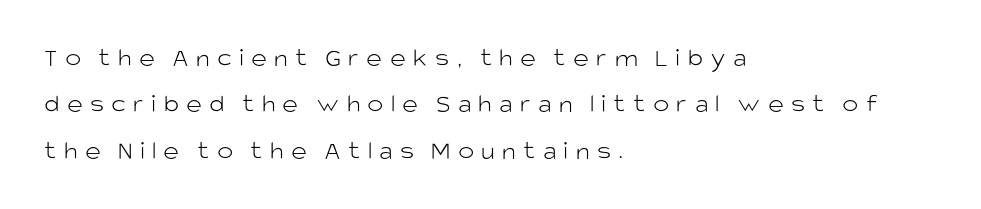
Here the glyphs are tracked loosely, breaking word shapes into spaced letters. Every character sits straight up, as roman type does. The typeface has the unassuming heft of standard copy or less. Which margin do the lines hug? The left one — the right edge is uneven. A clean baseline with only descenders dipping below it.
